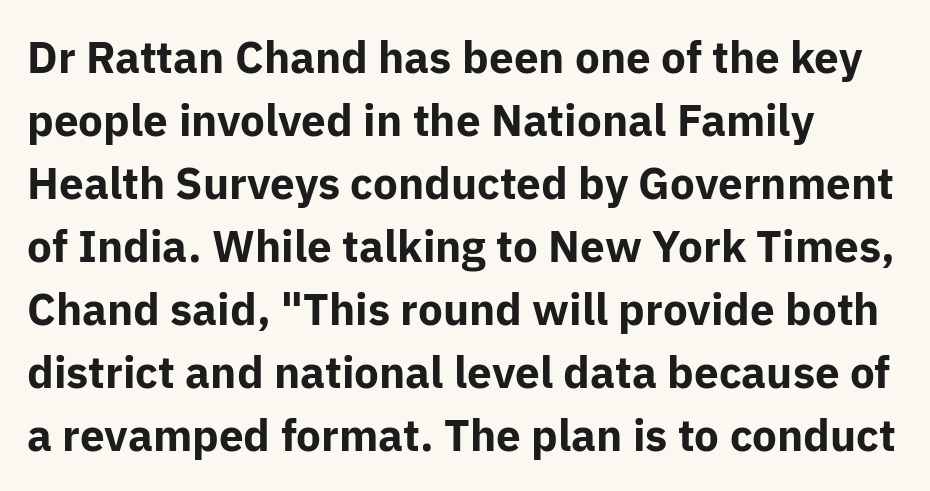
Q: Is the text bold? A: Yes.
Q: Is the text italic (slanted)? A: No, it is upright.
Q: Is the typeface a serif or a sans-serif typeface? A: Sans-serif.
Q: Is the text underlined? A: No.
Q: How is the paragraph aligned? A: Left-aligned.
Q: Is the spacing between letters normal or unusually wide? A: Normal.
Q: Is the spacing between lines tight, normal or loose? A: Normal.
Q: Width (condensed, normal, or wide)? A: Normal.
Q: Stroke contrast? A: Low.
Q: x-height? A: Medium.
Q: Monospaced? A: No.
